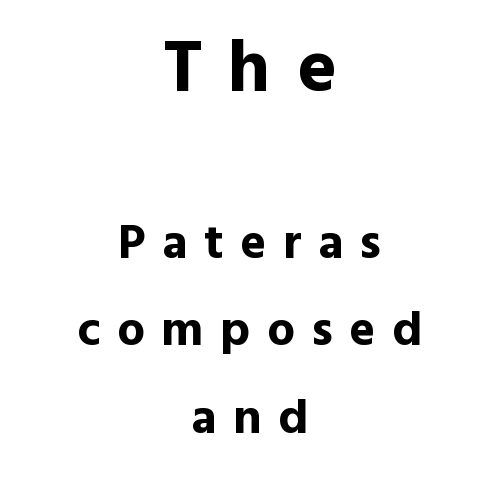
The image shows 74 px bold sans-serif type, upright; set centered, line spacing 1.79x, unusually wide letter spacing (+0.34 em), not underlined; the first (top) block is 1.51x larger; a medium x-height.
